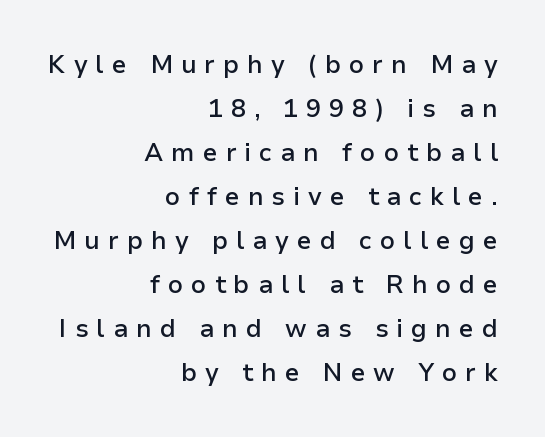
The image shows 25 px text type, upright; set right-aligned, line spacing 1.76x, unusually wide letter spacing (+0.32 em), not underlined.
